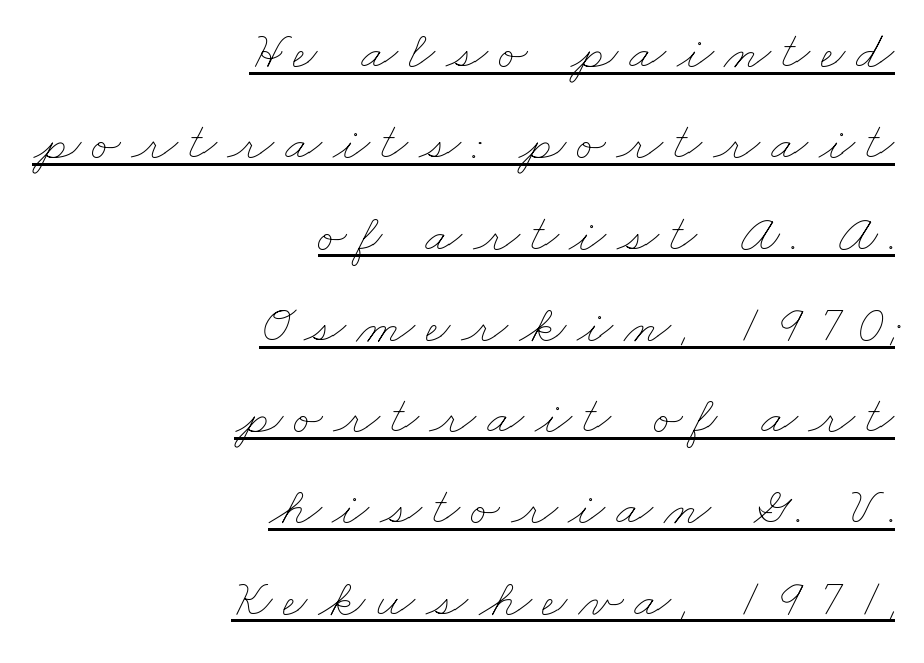
Vertical stems look standard width or narrower in stroke. Each line ends at the same right margin while the left side varies. Successive baselines arrive at the customary interval. Short note: letters widely spaced.
